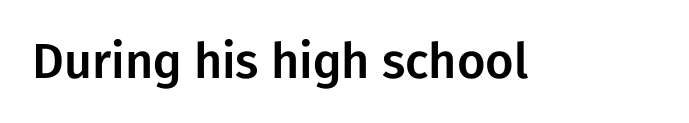
{"serif": "no", "italic": "no", "width": "normal", "stroke_contrast": "low", "x_height": "medium", "monospaced": "no", "underline": "no", "letter_spacing": "normal", "letter_spacing_em": 0.0, "glyph_px": 49}
